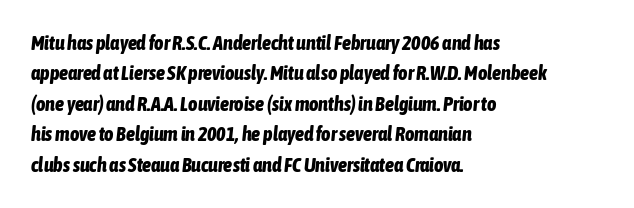
Q: Is the text bold? A: Yes.
Q: Is the text italic (slanted)? A: Yes, it leans right by about 6 degrees.
Q: Is the text underlined? A: No.
Q: How is the paragraph aligned? A: Left-aligned.
Q: Is the spacing between letters normal or unusually wide? A: Normal.
Q: Is the spacing between lines tight, normal or loose? A: Normal.
